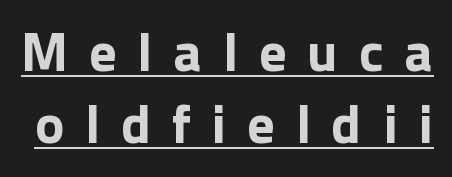
Q: Is the text bold? A: Yes.
Q: Is the text italic (slanted)? A: No, it is upright.
Q: Is the typeface a serif or a sans-serif typeface? A: Sans-serif.
Q: Is the text underlined? A: Yes.
Q: Is the spacing between letters normal or unusually wide? A: Unusually wide.
Q: Is the spacing between lines tight, normal or loose? A: Normal.
Q: Width (condensed, normal, or wide)? A: Normal.
Q: x-height? A: Medium.
Q: Monospaced? A: No.
